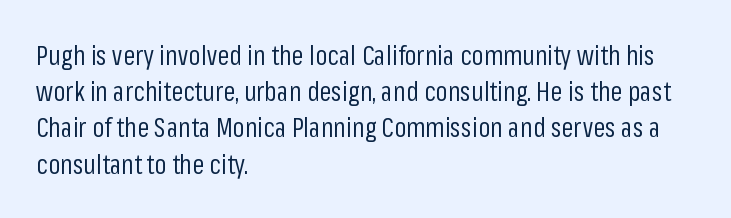
The strokes carry an ordinary text weight at most. Teacher's note: observe the even left margin — that is flush-left alignment. The lines sit at an ordinary, default distance from one another. Does extra space separate the letters? No, they use regular spacing. Posture: vertical. The specimen omits any rule beneath the text block's lines.
